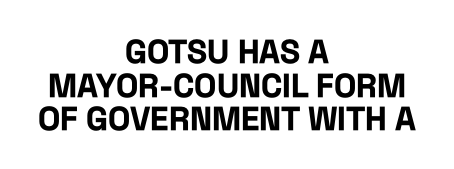
Q: Is the text bold? A: Yes.
Q: Is the text italic (slanted)? A: No, it is upright.
Q: Is the typeface a serif or a sans-serif typeface? A: Sans-serif.
Q: Is the text underlined? A: No.
Q: How is the paragraph aligned? A: Centered.
Q: Is the spacing between letters normal or unusually wide? A: Normal.
Q: Is the spacing between lines tight, normal or loose? A: Tight.
Q: Width (condensed, normal, or wide)? A: Condensed.
Q: Stroke contrast? A: Low.
Q: x-height? A: Large.
Q: Monospaced? A: No.
